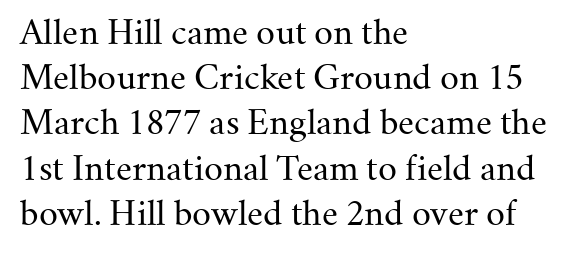
{"serif": "yes", "italic": "no", "bold": "no", "weight": "regular", "width": "normal", "stroke_contrast": "medium", "x_height": "small", "monospaced": "no", "underline": "no", "align": "left", "line_spacing": "normal", "line_spacing_ratio": 1.37, "letter_spacing": "normal", "letter_spacing_em": 0.0, "glyph_px": 33}
